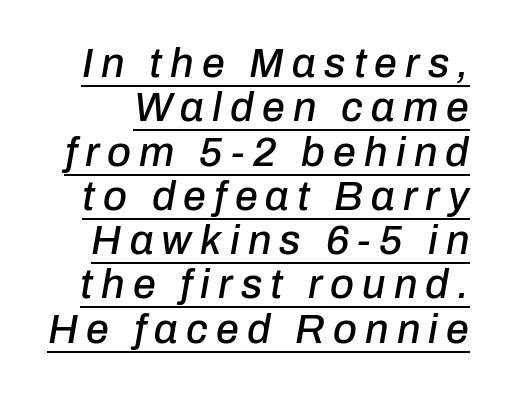
{"italic": "yes", "lean": "right", "slant_degrees": 10, "width": "normal", "stroke_contrast": "low", "x_height": "medium", "monospaced": "no", "underline": "yes", "line_spacing": "tight", "line_spacing_ratio": 1.08, "letter_spacing": "wide", "letter_spacing_em": 0.2, "glyph_px": 41}
